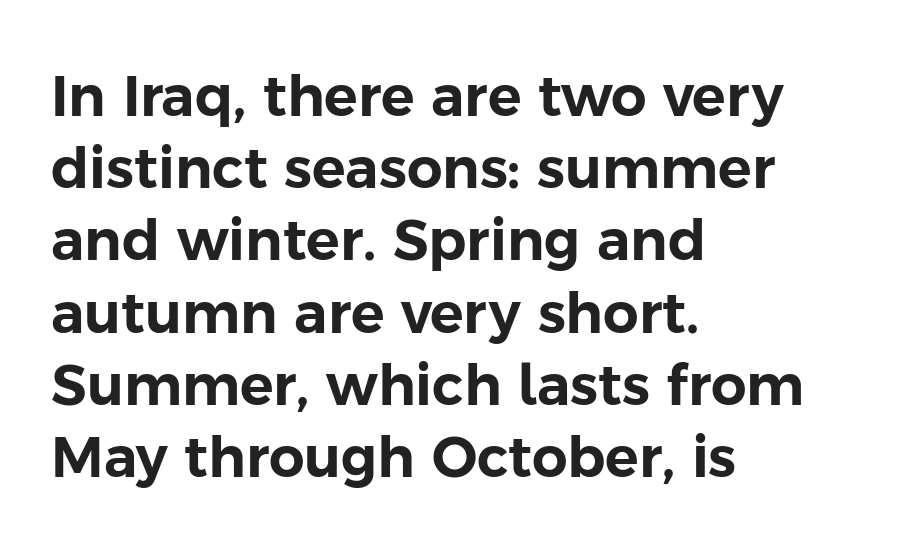
Q: Is the text italic (slanted)? A: No, it is upright.
Q: Is the typeface a serif or a sans-serif typeface? A: Sans-serif.
Q: Is the text underlined? A: No.
Q: How is the paragraph aligned? A: Left-aligned.
Q: Is the spacing between letters normal or unusually wide? A: Normal.
Q: Is the spacing between lines tight, normal or loose? A: Normal.
Q: Width (condensed, normal, or wide)? A: Normal.
Q: Stroke contrast? A: Low.
Q: x-height? A: Medium.
Q: Monospaced? A: No.
